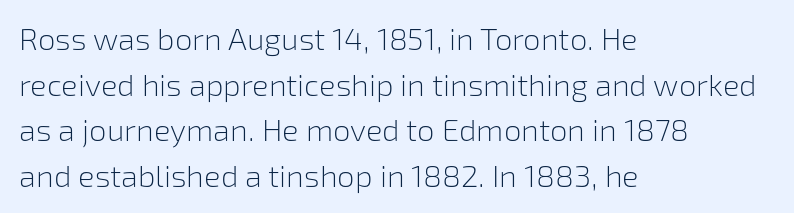
This reads as an unemphasized weight, regular at the heaviest. In CSS terms this would be text-align: left. This rendering leaves character spacing at its baseline value. Vertical spacing — default.
